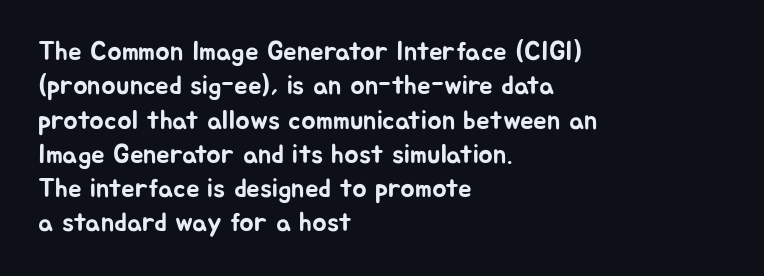
{"italic": "no", "underline": "no", "align": "left", "line_spacing": "normal", "line_spacing_ratio": 1.27, "letter_spacing": "normal", "letter_spacing_em": 0.0, "glyph_px": 27}
